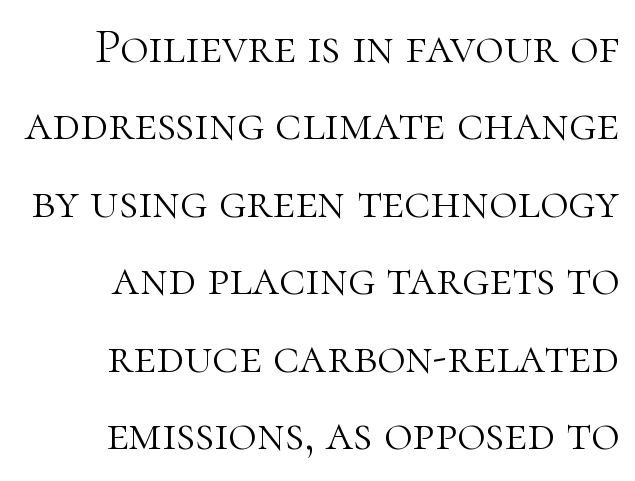
The image shows 49 px light serif type, upright; set right-aligned, normal line spacing (1.58x), normal letter spacing, not underlined; high stroke contrast and a medium x-height.
